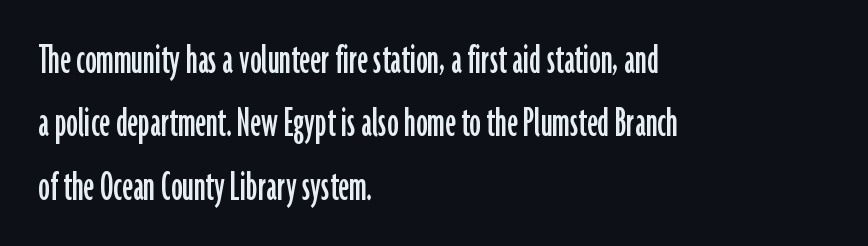
Q: Is the text italic (slanted)? A: No, it is upright.
Q: Is the typeface a serif or a sans-serif typeface? A: Sans-serif.
Q: Is the text underlined? A: No.
Q: How is the paragraph aligned? A: Left-aligned.
Q: Is the spacing between letters normal or unusually wide? A: Normal.
Q: Is the spacing between lines tight, normal or loose? A: Normal.
Q: Width (condensed, normal, or wide)? A: Condensed.
Q: Stroke contrast? A: Low.
Q: x-height? A: Medium.
Q: Monospaced? A: No.
